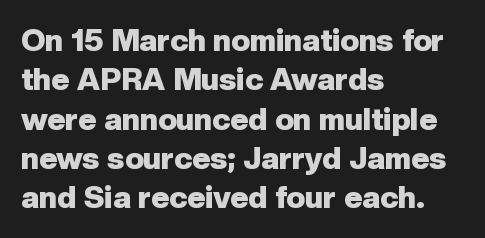
Characters remain perfectly vertical along every line. What stands out about the letter spacing? Nothing — it is the standard amount. Leftover space on each line is placed entirely after the last word. The string is rendered with underlining switched off. Typographically, this falls in the sans-serif category. The rows are spaced the way most documents space them.
